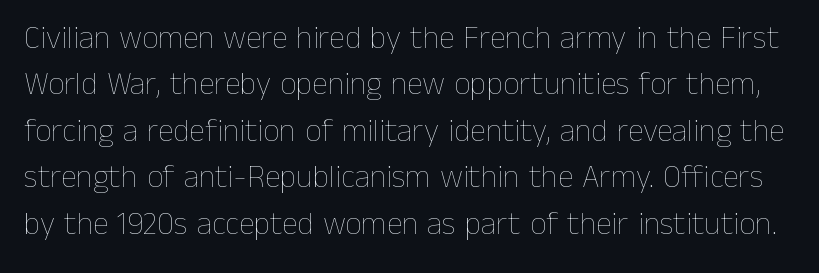
Q: Is the text bold? A: No.
Q: Is the text italic (slanted)? A: No, it is upright.
Q: Is the text underlined? A: No.
Q: Is the spacing between letters normal or unusually wide? A: Normal.
Q: Is the spacing between lines tight, normal or loose? A: Normal.
Q: Width (condensed, normal, or wide)? A: Normal.
Q: Stroke contrast? A: Low.
Q: x-height? A: Medium.
Q: Monospaced? A: No.
